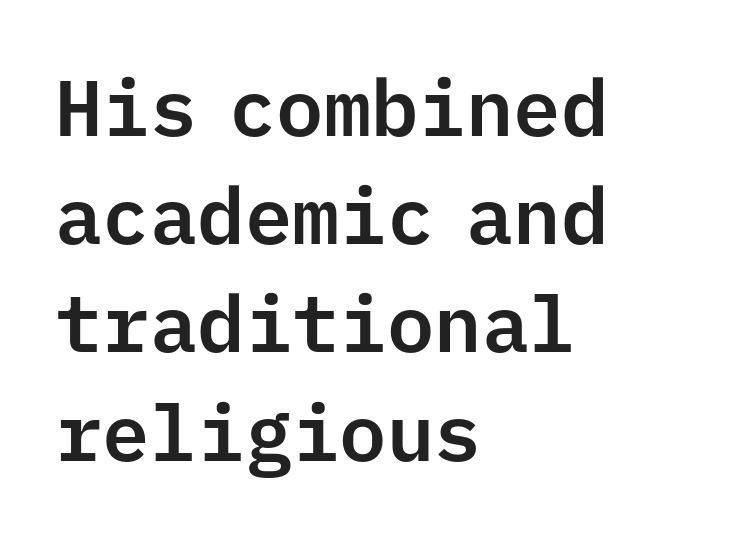
Designer's note — italics off, roman on. The space between consecutive lines is moderate. Tracking value appears to be zero — textbook default spacing. Fixed-width glyphs throughout — classic coding-font behaviour. Anything drawn beneath the words? Only blank space.
